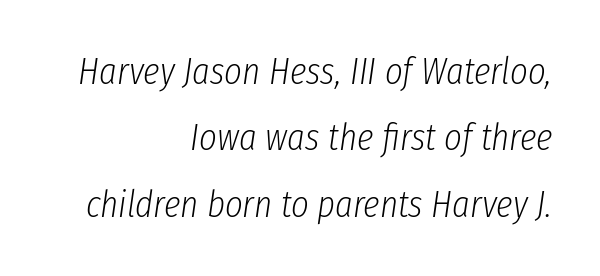
Stems and bowls with no extra thickness — not bold. Each row of text sits above clean, open space. The typesetter chose a ragged-left arrangement here. It's the slanting kind of type. The face used here is proportionally spaced, like ordinary book or web type.
